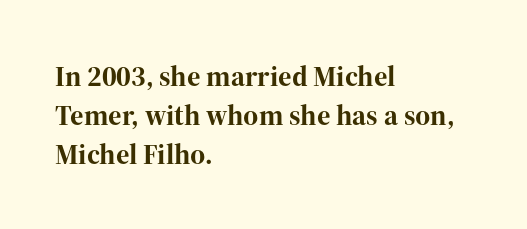
Q: Is the text bold? A: Yes.
Q: Is the text italic (slanted)? A: No, it is upright.
Q: Is the typeface a serif or a sans-serif typeface? A: Serif.
Q: Is the text underlined? A: No.
Q: How is the paragraph aligned? A: Left-aligned.
Q: Is the spacing between letters normal or unusually wide? A: Normal.
Q: Is the spacing between lines tight, normal or loose? A: Normal.
Q: Width (condensed, normal, or wide)? A: Normal.
Q: Stroke contrast? A: High.
Q: x-height? A: Medium.
Q: Monospaced? A: No.
